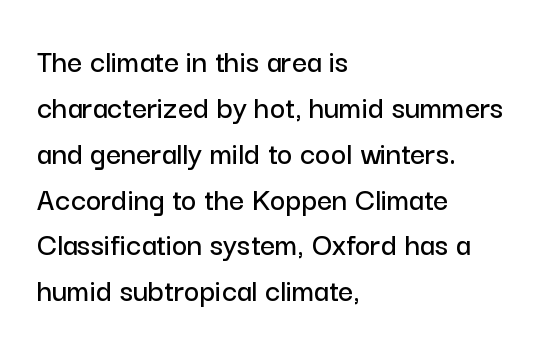
Q: Is the text italic (slanted)? A: No, it is upright.
Q: Is the typeface a serif or a sans-serif typeface? A: Sans-serif.
Q: Is the text underlined? A: No.
Q: How is the paragraph aligned? A: Left-aligned.
Q: Is the spacing between letters normal or unusually wide? A: Normal.
Q: Is the spacing between lines tight, normal or loose? A: Normal.
Q: Width (condensed, normal, or wide)? A: Normal.
Q: Stroke contrast? A: Low.
Q: x-height? A: Medium.
Q: Monospaced? A: No.
